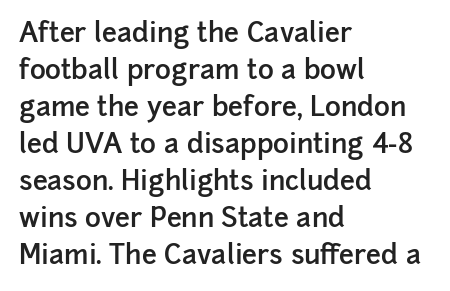
Q: Is the text bold? A: Semi-bold.
Q: Is the text italic (slanted)? A: No, it is upright.
Q: Is the text underlined? A: No.
Q: How is the paragraph aligned? A: Left-aligned.
Q: Is the spacing between letters normal or unusually wide? A: Normal.
Q: Is the spacing between lines tight, normal or loose? A: Normal.
